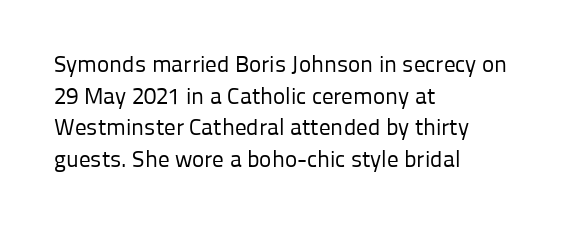
The strokes are not fattened; the text isn't bold. Beneath every word, the page is bare. Every row of glyphs begins at an identical x-position on the left. In terms of posture, this sample is upright.
